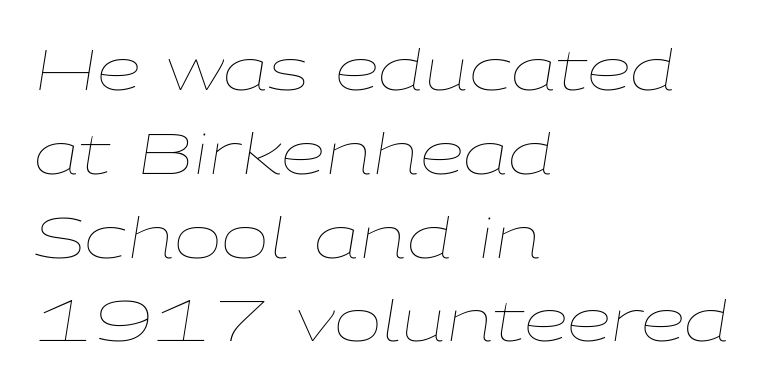
Is this a fixed-width face? No — the glyphs have proportional, varying widths. Leftover space on each line is placed entirely after the last word. Would a proofreader flag this as italicized? Yes. The type is set solid horizontally, with unmodified tracking. Summary of vertical rhythm: regular, with standard interline spacing.
